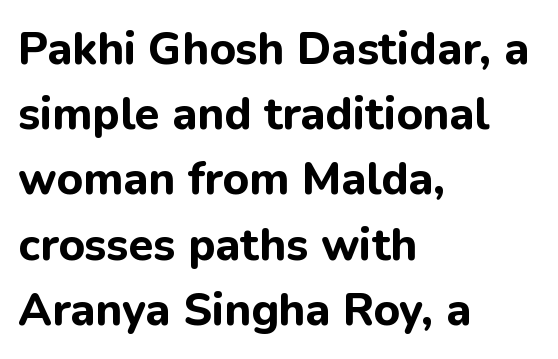
This sample uses an upright cut, with every glyph sitting square on the baseline. Honestly, the row spacing looks completely unremarkable. The line texture is even and compact thanks to regular tracking. This sample uses a sans-serif face.
